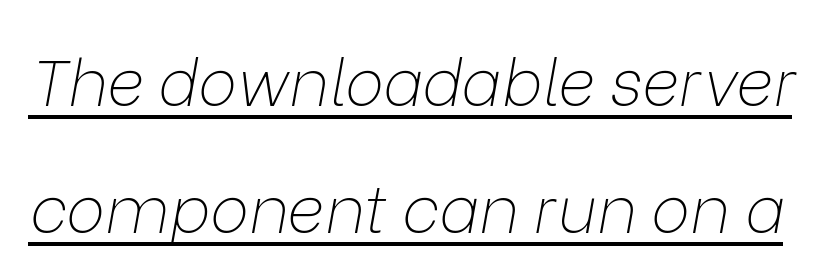
The rendering applies a slant to the glyphs. Whoever set this chose breathing room over compactness in the vertical rhythm. Compared with a typical body face, this is equally light or lighter still. Each letter keeps its own natural width here, so spacing adapts to shape. The letterforms sit shoulder to shoulder at normal distance. The typesetter has applied underlining to the passage shown.
